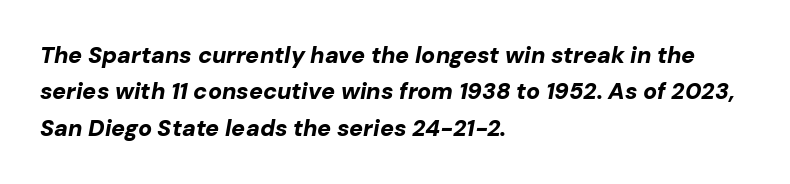
The image shows 23 px bold type, italic (leaning right); set left-aligned, normal line spacing (1.58x), normal letter spacing, not underlined.
